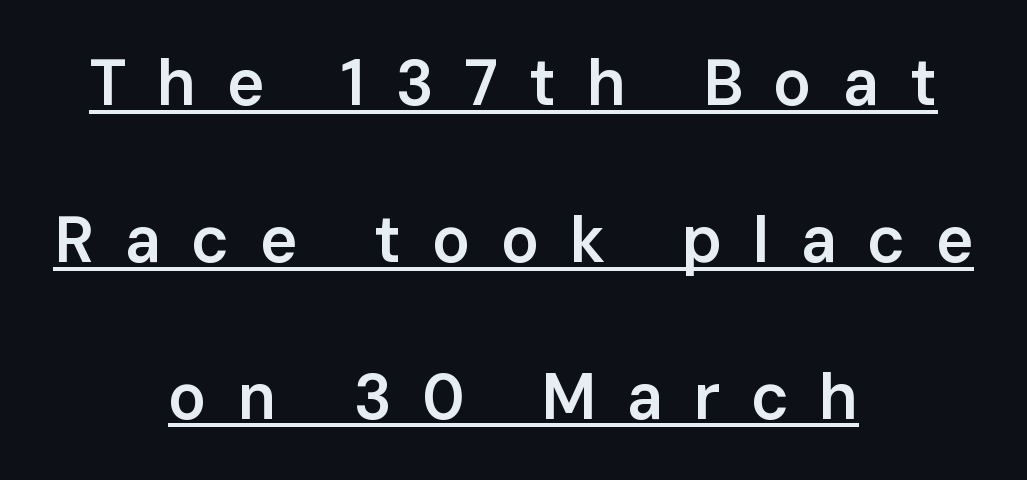
{"serif": "no", "italic": "no", "bold": "semi", "weight": "semibold", "width": "normal", "stroke_contrast": "low", "x_height": "medium", "monospaced": "no", "underline": "yes", "align": "center", "line_spacing": "loose", "line_spacing_ratio": 2.45, "letter_spacing": "wide", "letter_spacing_em": 0.47, "glyph_px": 64}
